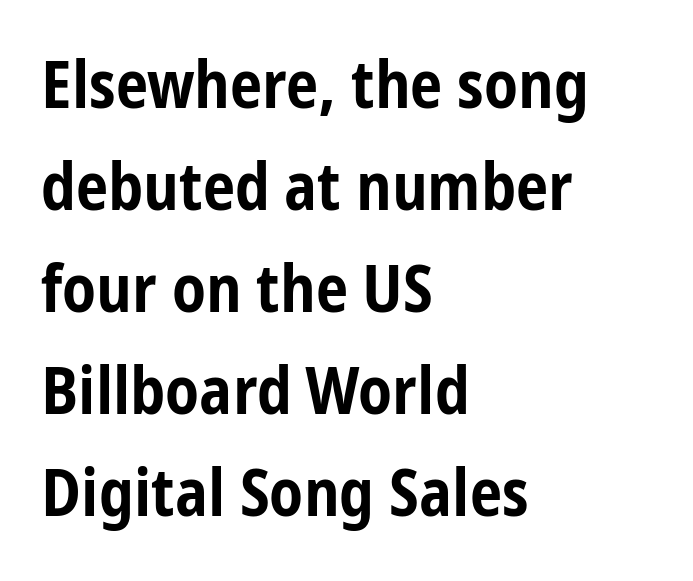
Default kerning and tracking; the words read as compact shapes. A typesetter would mark this as roman, not italic. The lines in this sample share a left origin and differ only in where they stop. The passage shown is not underscored anywhere.
